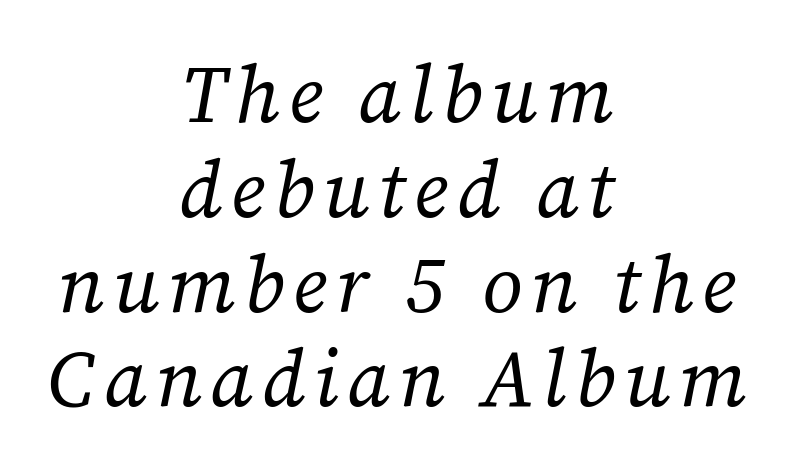
Heaviness? Minimal to ordinary, like unemphasized prose. Spacing verdict: proportional, widths tailored to each character. Letters rest on an invisible, unmarked baseline. A centered setting, common on invitations and titles, is used for this passage. The lettering tilts uniformly, giving the passage an italic look.
